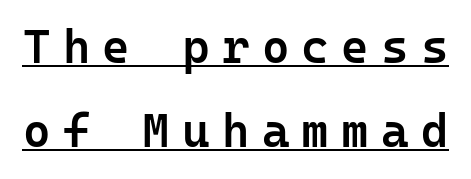
{"serif": "no", "italic": "no", "bold": "semi", "weight": "semibold", "width": "normal", "stroke_contrast": "low", "x_height": "medium", "monospaced": "yes", "underline": "yes", "line_spacing_ratio": 1.79, "letter_spacing": "wide", "letter_spacing_em": 0.26, "glyph_px": 47}
